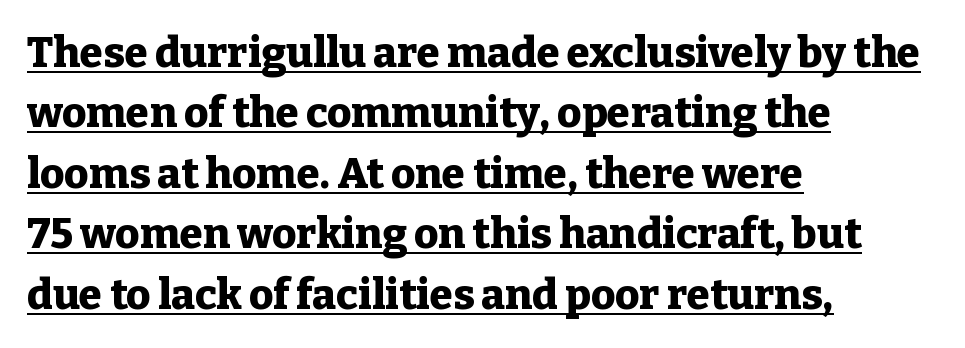
{"serif": "yes", "italic": "no", "bold": "yes", "weight": "heavy", "width": "normal", "stroke_contrast": "low", "x_height": "medium", "monospaced": "no", "underline": "yes", "align": "left", "line_spacing": "normal", "line_spacing_ratio": 1.44, "letter_spacing": "normal", "letter_spacing_em": 0.0, "glyph_px": 42}
